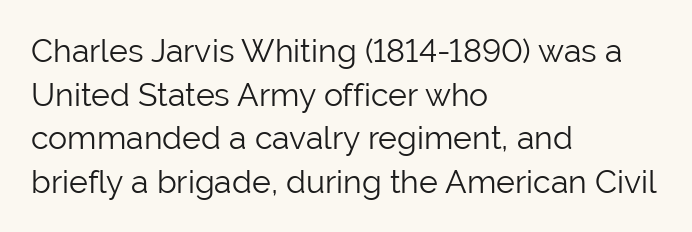
{"serif": "no", "italic": "no", "bold": "no", "weight": "light", "width": "normal", "stroke_contrast": "low", "x_height": "medium", "monospaced": "no", "underline": "no", "align": "left", "line_spacing": "normal", "line_spacing_ratio": 1.36, "letter_spacing": "normal", "letter_spacing_em": 0.0, "glyph_px": 32}
